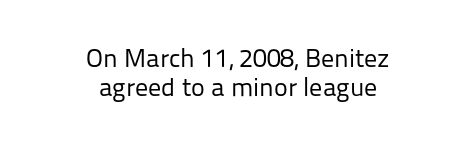
The image shows 26 px text type, upright; set centered, tight line spacing (1.1x), normal letter spacing, not underlined.
